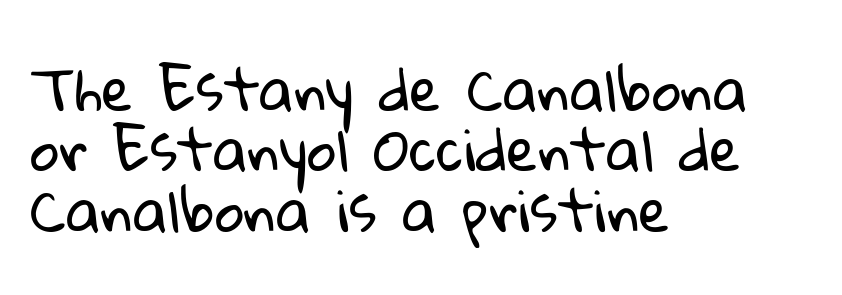
The image shows 57 px regular-weight sans-serif type; set left-aligned, tight line spacing (1.06x), normal letter spacing, not underlined; low stroke contrast and a medium x-height.
